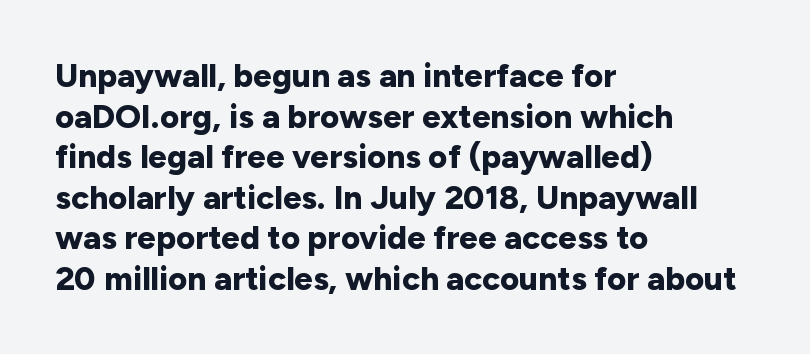
{"serif": "no", "italic": "no", "bold": "yes", "weight": "bold", "width": "normal", "stroke_contrast": "low", "x_height": "medium", "monospaced": "no", "underline": "no", "align": "left", "line_spacing_ratio": 1.23, "letter_spacing": "normal", "letter_spacing_em": 0.0, "glyph_px": 33}
